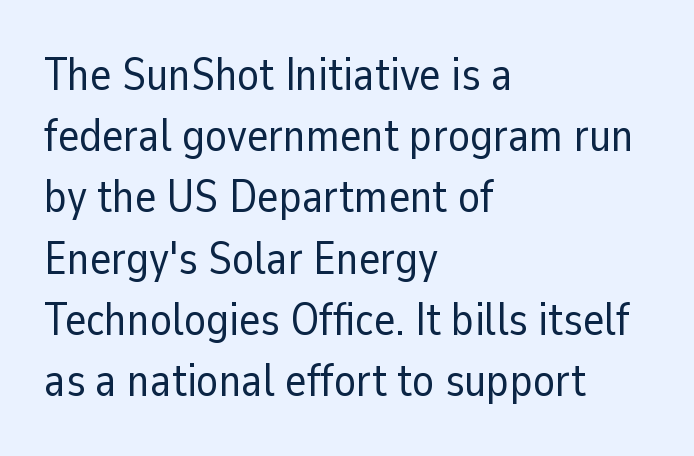
Leading: standard. The line texture is even and compact thanks to regular tracking. No italicization has been applied; the sample stays upright. The foot of each line stays bare and open. The typeface chosen for these lines omits serifs. The letters advance in unequal steps, a hallmark of proportional type.
